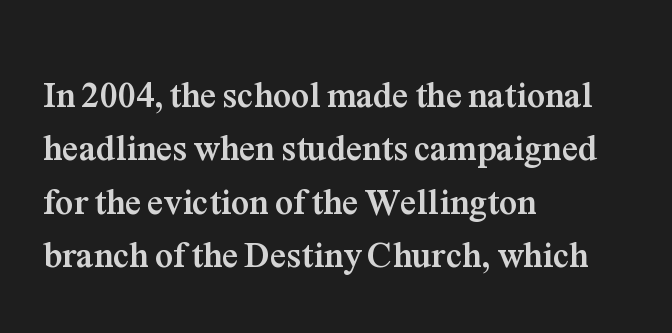
Q: Is the text bold? A: Yes.
Q: Is the text italic (slanted)? A: No, it is upright.
Q: Is the typeface a serif or a sans-serif typeface? A: Serif.
Q: Is the text underlined? A: No.
Q: How is the paragraph aligned? A: Left-aligned.
Q: Is the spacing between letters normal or unusually wide? A: Normal.
Q: Is the spacing between lines tight, normal or loose? A: Normal.
Q: Width (condensed, normal, or wide)? A: Normal.
Q: Stroke contrast? A: Medium.
Q: x-height? A: Medium.
Q: Monospaced? A: No.
